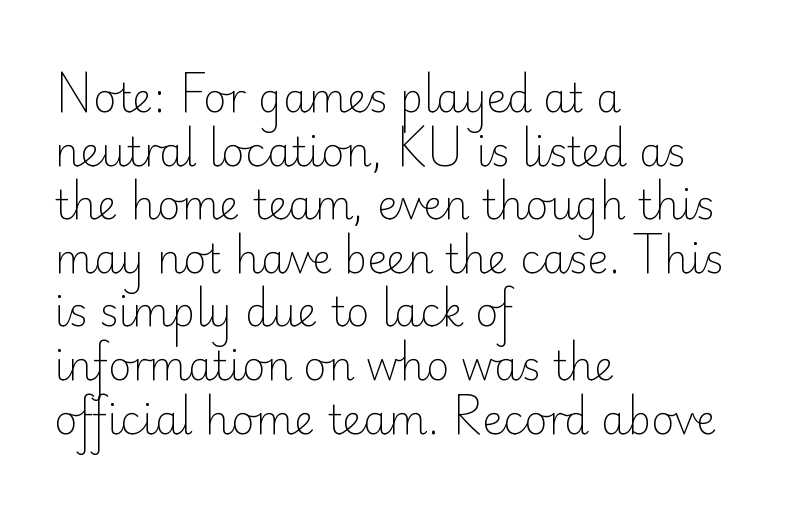
The image shows 40 px light sans-serif type, upright; set left-aligned, normal line spacing (1.34x), normal letter spacing, not underlined; low stroke contrast and a small x-height.
